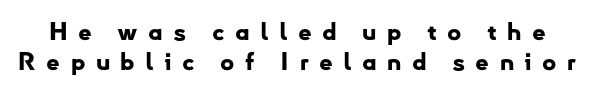
How are the letters spaced? Widely, with obvious added tracking. Each glyph is drawn with heavy, bold strokes. The passage shown stacks its lines at a standard gap. The zone under the glyphs is completely vacant. A roman cut, with each character standing at attention.
